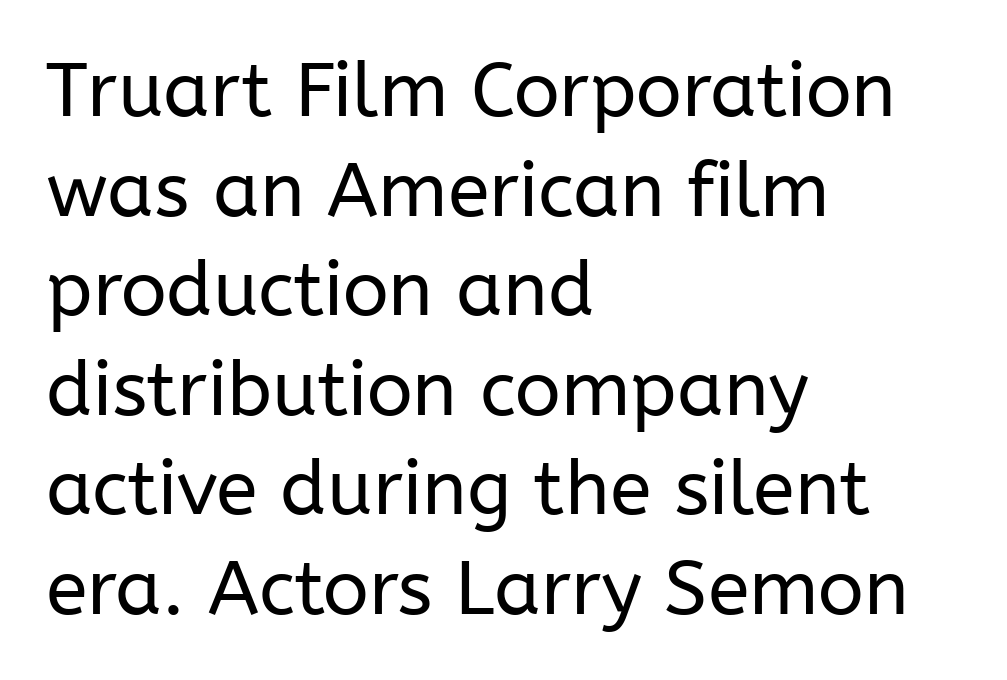
{"serif": "no", "italic": "no", "bold": "no", "weight": "regular", "width": "normal", "stroke_contrast": "low", "x_height": "medium", "monospaced": "no", "underline": "no", "align": "left", "line_spacing": "normal", "line_spacing_ratio": 1.31, "letter_spacing": "normal", "letter_spacing_em": 0.0, "glyph_px": 76}
